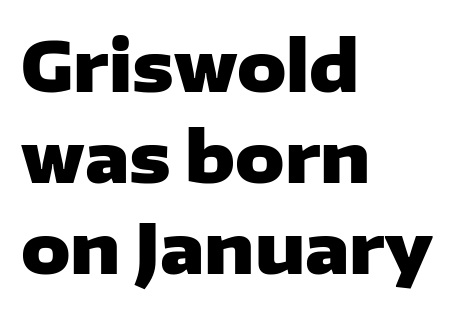
The image shows 68 px heavy, wide sans-serif type, upright; set left-aligned, normal line spacing (1.34x), normal letter spacing, not underlined; low stroke contrast and a medium x-height.
